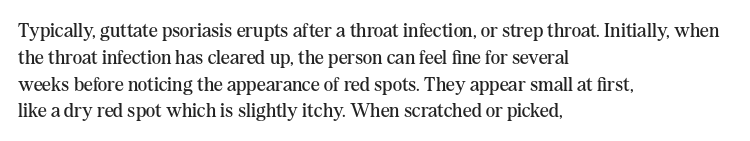
The image shows 20 px text type, upright; set left-aligned, normal line spacing (1.34x), normal letter spacing, not underlined.
